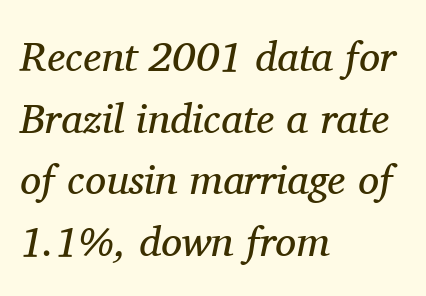
Beneath every word, the page is bare. The lettering tilts uniformly, giving the passage an italic look. This sample uses plain, unmodified letter spacing. This rendering employs a face with finishing strokes, i.e., a serif.
